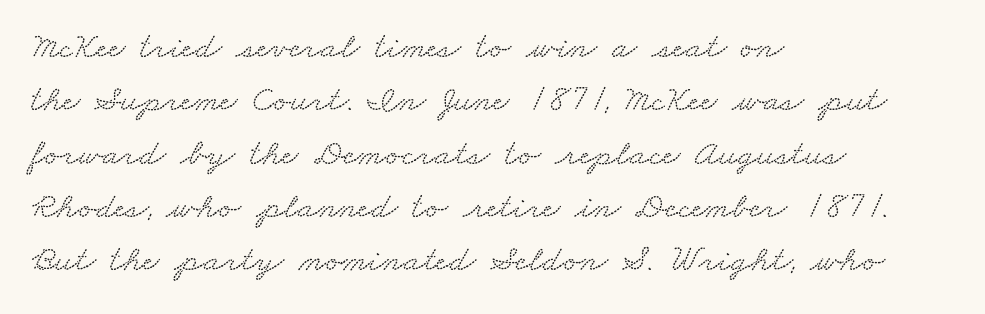
The rag falls on the right side of this text block. Letterform terminals end in serifs throughout the passage. Each letter keeps its own natural width here, so spacing adapts to shape. Descender tails drop into unmarked territory. Vertical spacing — default. Tracking value appears to be zero — textbook default spacing.
